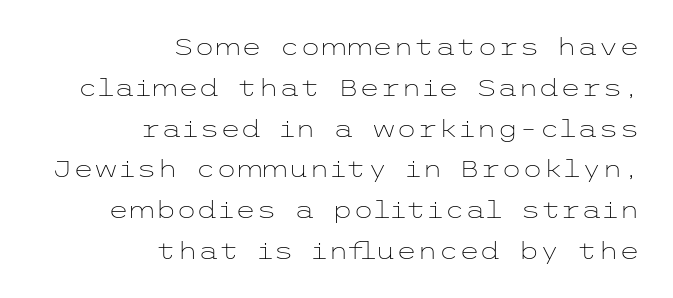
Q: Is the text bold? A: No.
Q: Is the text italic (slanted)? A: No, it is upright.
Q: Is the text underlined? A: No.
Q: How is the paragraph aligned? A: Right-aligned.
Q: Is the spacing between letters normal or unusually wide? A: Normal.
Q: Is the spacing between lines tight, normal or loose? A: Normal.
